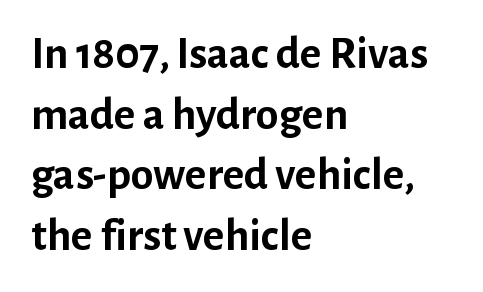
Q: Is the text bold? A: Yes.
Q: Is the text italic (slanted)? A: No, it is upright.
Q: Is the typeface a serif or a sans-serif typeface? A: Sans-serif.
Q: Is the text underlined? A: No.
Q: How is the paragraph aligned? A: Left-aligned.
Q: Is the spacing between letters normal or unusually wide? A: Normal.
Q: Is the spacing between lines tight, normal or loose? A: Normal.
Q: Width (condensed, normal, or wide)? A: Normal.
Q: Stroke contrast? A: Low.
Q: x-height? A: Medium.
Q: Monospaced? A: No.
